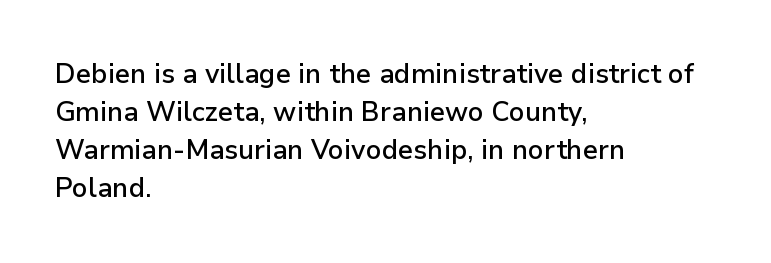
The lines sit at an ordinary, default distance from one another. Compared with typical body copy, the letter spacing here is the same. Casual observation: everything's shoved over to the left. The lettering stays uniformly vertical, giving the passage a roman look.
